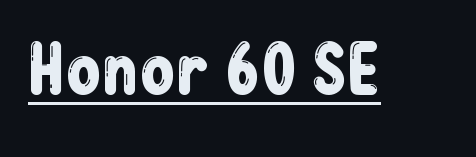
The image shows 64 px condensed sans-serif type, upright; set normal letter spacing, underlined; low stroke contrast and a medium x-height.
